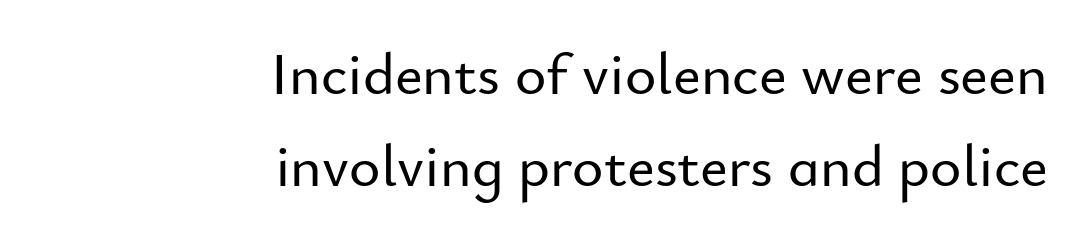
Looks like regular typesetting: each glyph gets only the width it needs. You could call the tracking neutral — neither tight nor loose. Every stem runs plumb, perpendicular to the baseline. Where is the straight margin? On the right.
